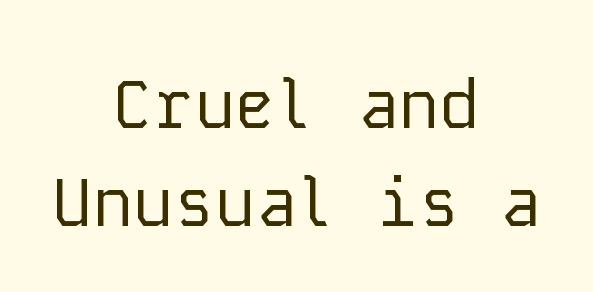
Q: Is the text bold? A: No.
Q: Is the text italic (slanted)? A: No, it is upright.
Q: Is the typeface a serif or a sans-serif typeface? A: Sans-serif.
Q: Is the text underlined? A: No.
Q: How is the paragraph aligned? A: Centered.
Q: Is the spacing between letters normal or unusually wide? A: Normal.
Q: Is the spacing between lines tight, normal or loose? A: Normal.
Q: Width (condensed, normal, or wide)? A: Normal.
Q: Stroke contrast? A: Low.
Q: x-height? A: Medium.
Q: Monospaced? A: Yes.
